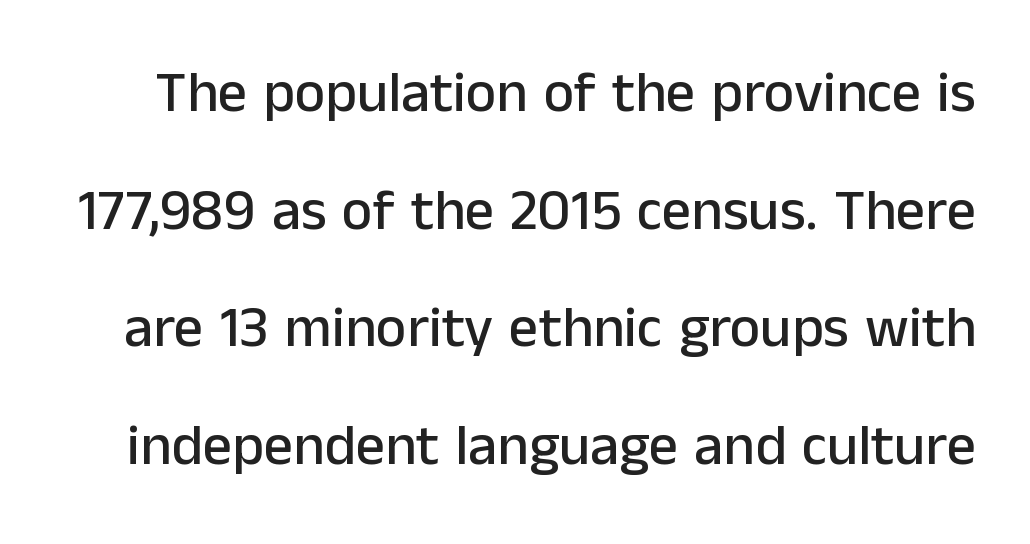
The lines are spread far apart with generous leading. This rendering leaves character spacing at its baseline value. Letters rest on an invisible, unmarked baseline. Check where the strokes stop: nothing finishes them off — pure sans.
